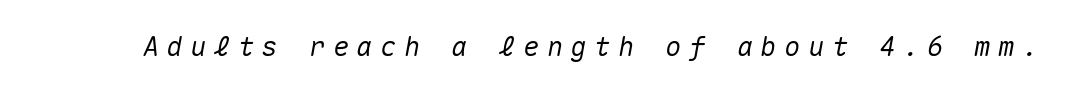
The image shows 27 px text type, italic (leaning right); set unusually wide letter spacing (+0.28 em), not underlined.
